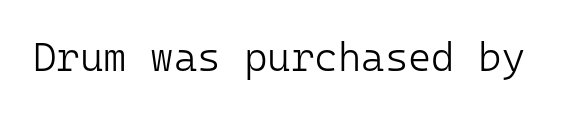
Q: Is the text bold? A: No.
Q: Is the text italic (slanted)? A: No, it is upright.
Q: Is the typeface a serif or a sans-serif typeface? A: Sans-serif.
Q: Is the text underlined? A: No.
Q: Is the spacing between letters normal or unusually wide? A: Normal.
Q: Width (condensed, normal, or wide)? A: Normal.
Q: Stroke contrast? A: Low.
Q: x-height? A: Medium.
Q: Monospaced? A: Yes.
